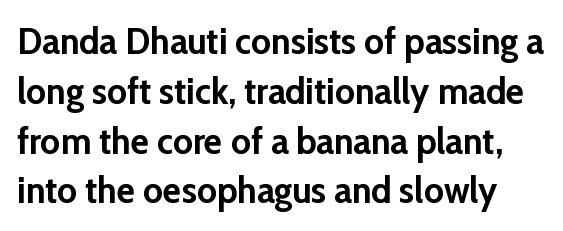
{"serif": "no", "italic": "no", "bold": "yes", "weight": "semibold", "width": "normal", "stroke_contrast": "low", "x_height": "medium", "monospaced": "no", "underline": "no", "line_spacing": "normal", "line_spacing_ratio": 1.31, "letter_spacing": "normal", "letter_spacing_em": 0.0, "glyph_px": 38}
